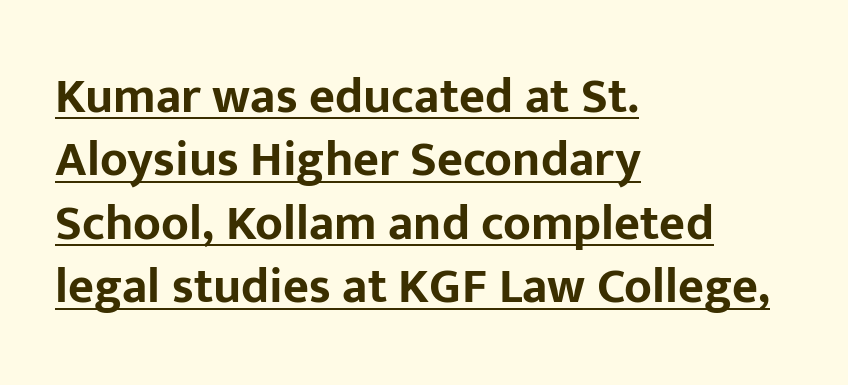
Q: Is the text bold? A: Yes.
Q: Is the text italic (slanted)? A: No, it is upright.
Q: Is the typeface a serif or a sans-serif typeface? A: Sans-serif.
Q: Is the text underlined? A: Yes.
Q: How is the paragraph aligned? A: Left-aligned.
Q: Is the spacing between letters normal or unusually wide? A: Normal.
Q: Is the spacing between lines tight, normal or loose? A: Normal.
Q: Width (condensed, normal, or wide)? A: Normal.
Q: Stroke contrast? A: Low.
Q: x-height? A: Medium.
Q: Monospaced? A: No.
